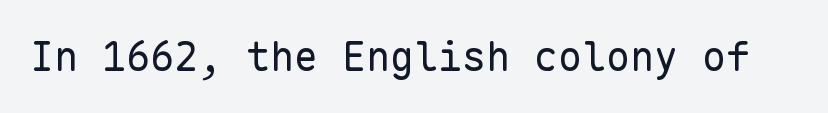
Q: Is the text bold? A: No.
Q: Is the text italic (slanted)? A: No, it is upright.
Q: Is the typeface a serif or a sans-serif typeface? A: Sans-serif.
Q: Is the text underlined? A: No.
Q: Is the spacing between letters normal or unusually wide? A: Normal.
Q: Width (condensed, normal, or wide)? A: Normal.
Q: Stroke contrast? A: Low.
Q: x-height? A: Medium.
Q: Monospaced? A: Yes.
